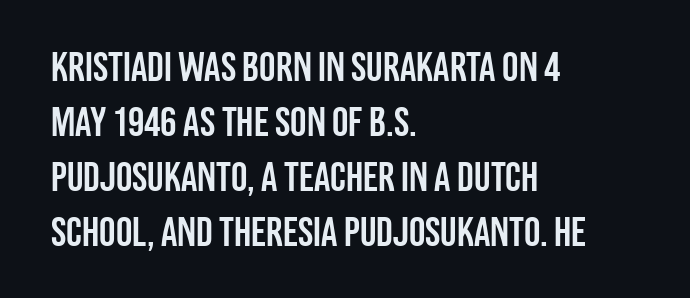
The image shows 41 px condensed sans-serif type, upright; set left-aligned, normal line spacing (1.34x), normal letter spacing, not underlined; low stroke contrast and a large x-height.
